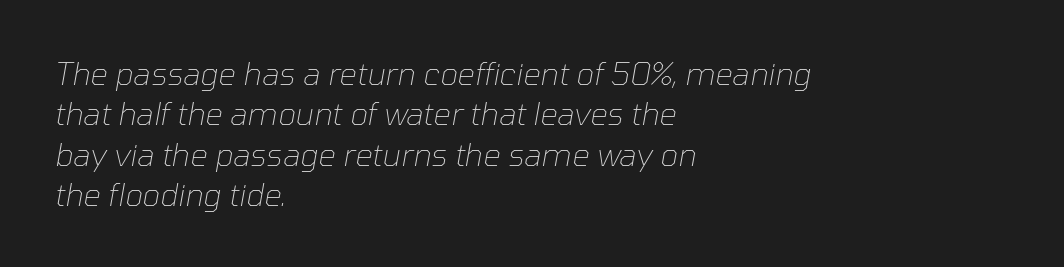
Q: Is the text bold? A: No.
Q: Is the text italic (slanted)? A: Yes, it leans right by about 10 degrees.
Q: Is the text underlined? A: No.
Q: How is the paragraph aligned? A: Left-aligned.
Q: Is the spacing between letters normal or unusually wide? A: Normal.
Q: Is the spacing between lines tight, normal or loose? A: Normal.
Q: Width (condensed, normal, or wide)? A: Normal.
Q: Stroke contrast? A: Low.
Q: x-height? A: Medium.
Q: Monospaced? A: No.
